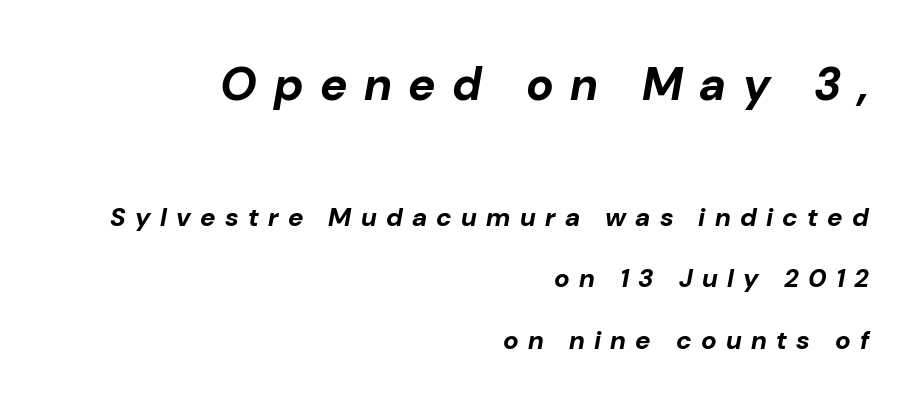
In this sample the first text group is rendered at the bigger scale. Students, observe: this is what heavily led, spacious text looks like. The passage shown is typed in a proportional face where columns would drift. Yep, that's italic — everything's leaning. Glyph-to-glyph distance is far greater than everyday printed text.
